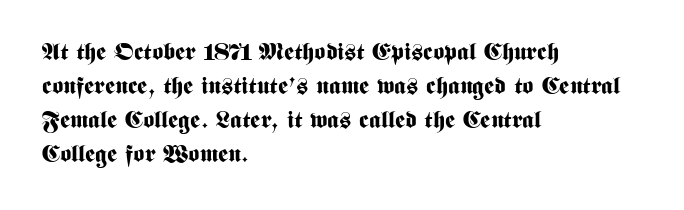
Check under the words: just untouched page. The lettering stays uniformly vertical, giving the passage a roman look. Does the weight exceed regular? Yes, all the way to bold. Leading: standard.
